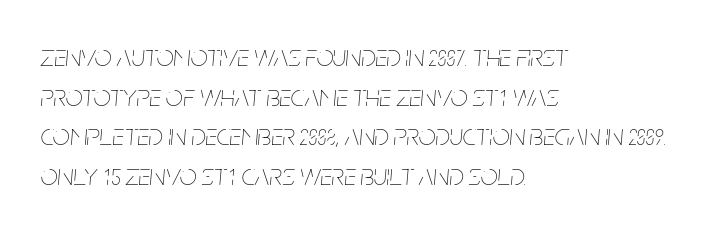
{"italic": "yes", "lean": "right", "slant_degrees": 5, "bold": "no", "weight": "thin", "width": "condensed", "stroke_contrast": "low", "x_height": "large", "monospaced": "no", "underline": "no", "align": "left", "line_spacing": "normal", "line_spacing_ratio": 1.32, "letter_spacing": "normal", "letter_spacing_em": 0.0, "glyph_px": 30}
